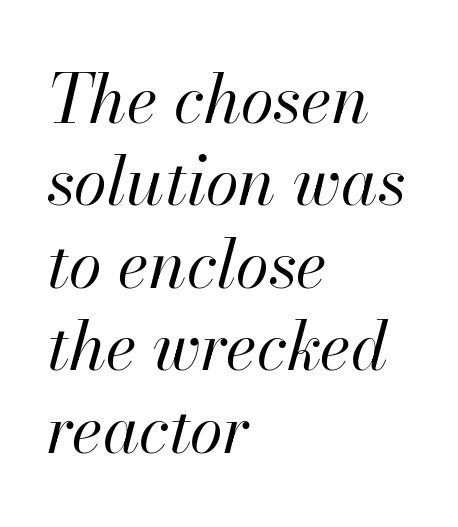
Rendered with sloped, italic letterforms. Visually the block forms a straight wall on the left and a jagged coastline on the right. Stroke mass is kept to a normal reading level or below. Has an underline been added? It has not. The type is set solid horizontally, with unmodified tracking. The letters advance in unequal steps, a hallmark of proportional type.
